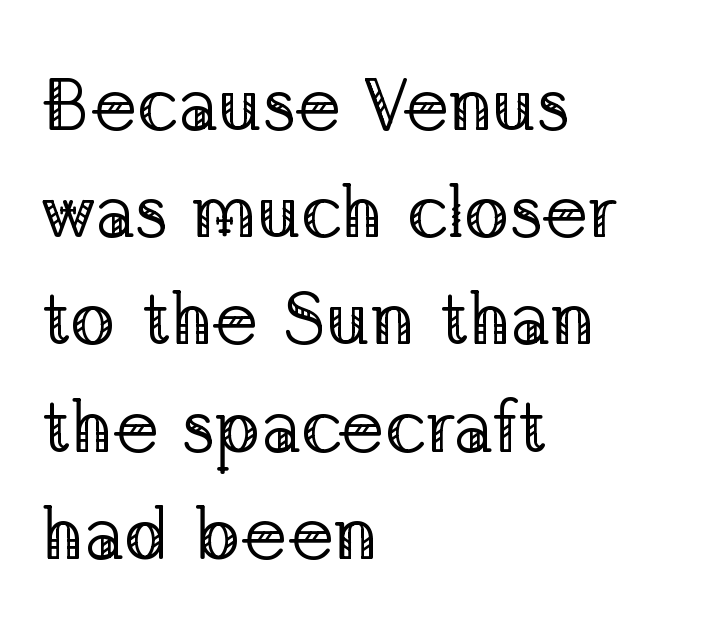
Decoration check: the copy has no underline. These lines keep a tight, regular rhythm from letter to letter. Unlike italic type, these characters show no tilt at all. The passage shown stacks its lines at a standard gap. No heavy texture on the line: the type isn't bold.
